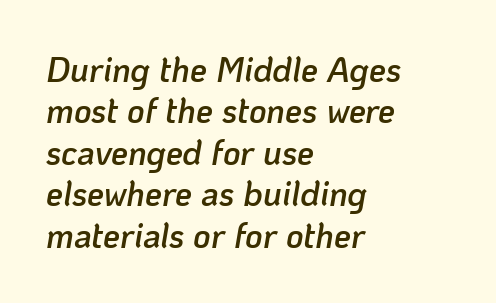
{"italic": "yes", "lean": "right", "slant_degrees": 10, "bold": "semi", "weight": "semibold", "width": "normal", "stroke_contrast": "low", "x_height": "medium", "monospaced": "no", "underline": "no", "align": "left", "line_spacing_ratio": 1.22, "letter_spacing": "normal", "letter_spacing_em": 0.0, "glyph_px": 34}
